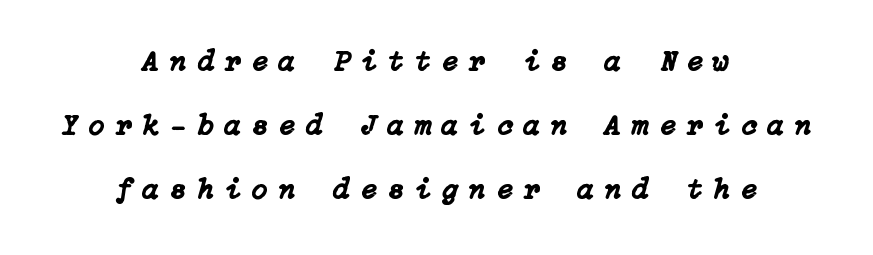
Q: Is the text italic (slanted)? A: Yes, it leans right by about 15 degrees.
Q: Is the text underlined? A: No.
Q: How is the paragraph aligned? A: Centered.
Q: Is the spacing between letters normal or unusually wide? A: Unusually wide.
Q: Is the spacing between lines tight, normal or loose? A: Loose.
Q: Width (condensed, normal, or wide)? A: Normal.
Q: Stroke contrast? A: Low.
Q: x-height? A: Medium.
